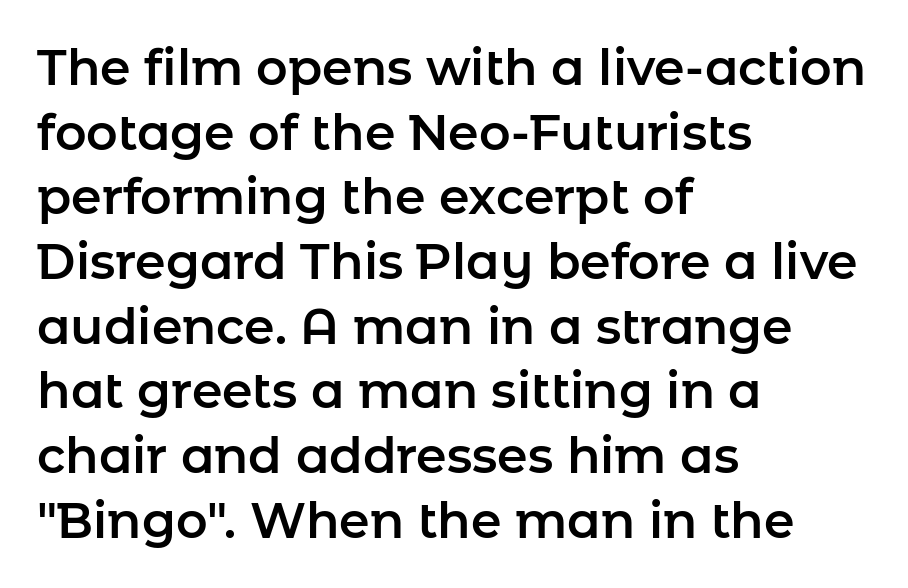
The image shows 49 px sans-serif type, upright; set left-aligned, normal line spacing (1.32x), normal letter spacing, not underlined; low stroke contrast and a medium x-height.
